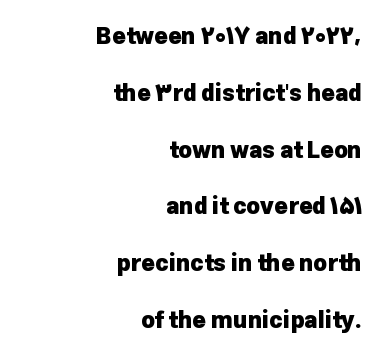
The image shows 23 px bold type, upright; set right-aligned, loose line spacing (2.47x), normal letter spacing, not underlined.
